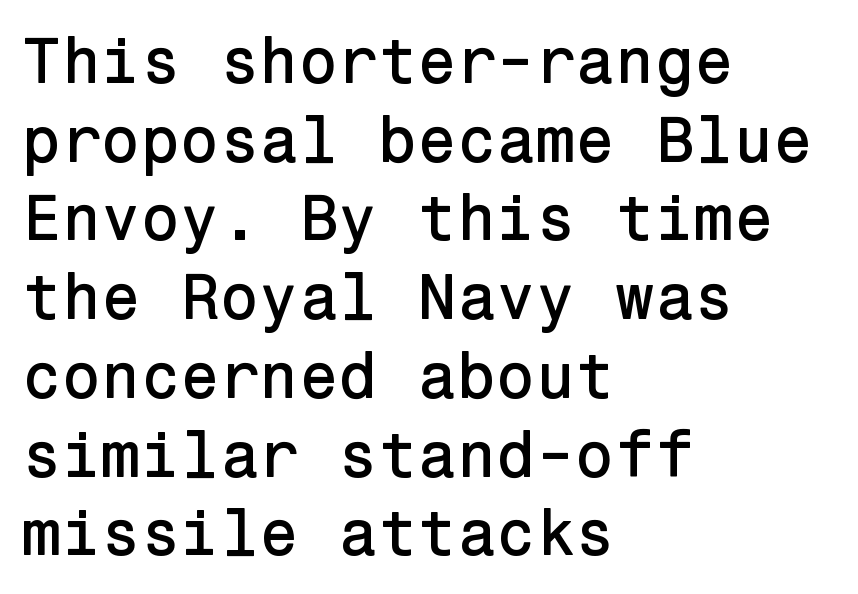
Typographically, this falls in the sans-serif category. Left-aligned paragraph, ragged on the right. Rule under the text: the space is simply empty. Spacing between characters is what you'd get straight out of the box. Is there any slant? The stems are plumb.
